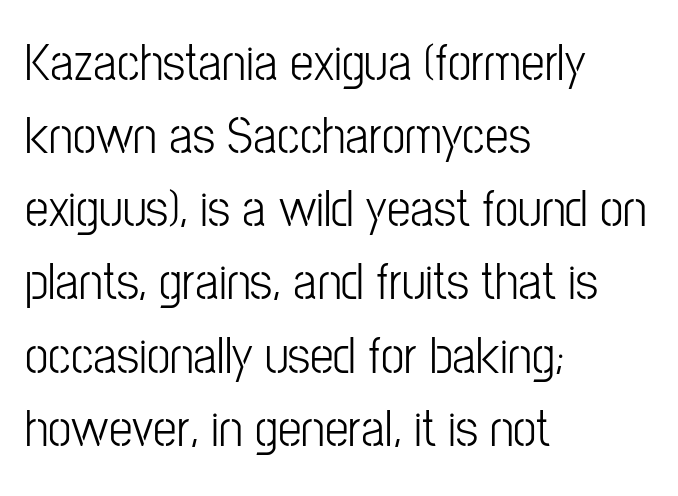
These lines were composed using upright roman letters. Regular leading. Varying glyph widths throughout — classic text-font behaviour. The lines are quadded left.
